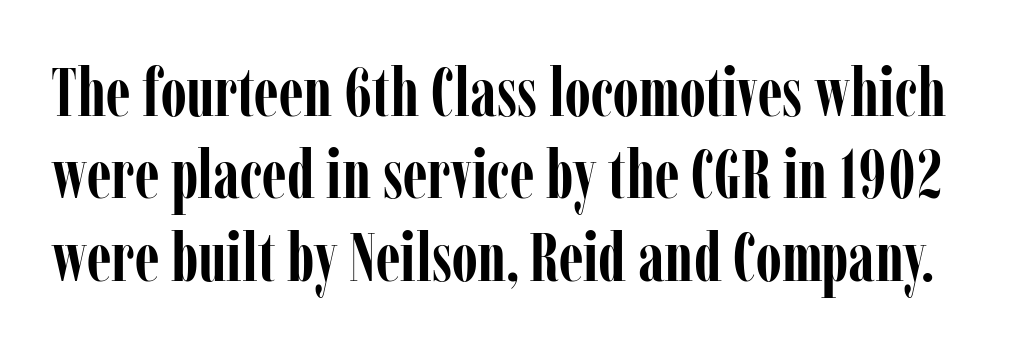
{"serif": "yes", "italic": "no", "bold": "yes", "weight": "semibold", "width": "condensed", "stroke_contrast": "low", "x_height": "medium", "monospaced": "no", "underline": "no", "line_spacing_ratio": 1.21, "letter_spacing": "normal", "letter_spacing_em": 0.0, "glyph_px": 68}
